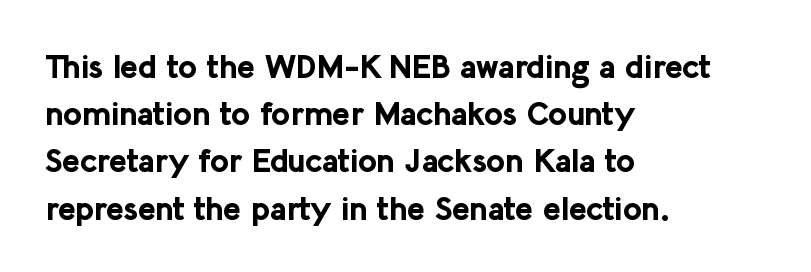
The ragged edge is on the right, which tells us the setting is flush left. Check under the words: just untouched page. Typesetter's note: full bold, strokes at maximum text heaviness. The tracking reads as untouched default to a designer's eye. Rows of type keep a routine distance in the vertical direction. Serifs: no, the terminals of the letterforms are clean.
